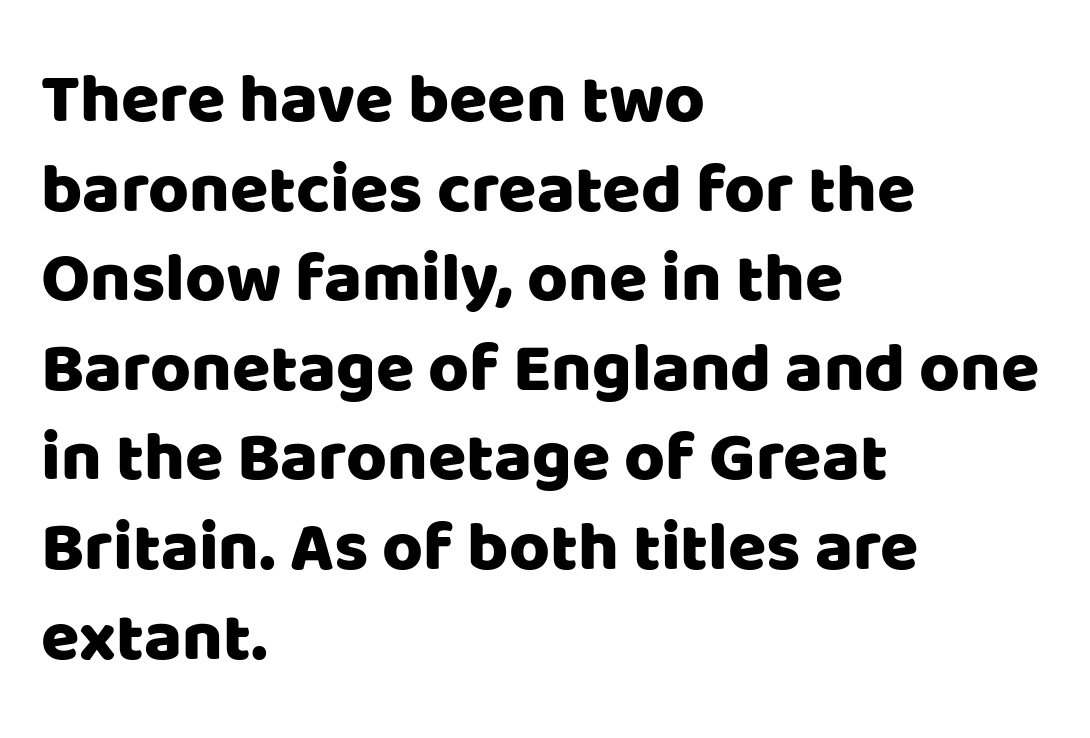
{"serif": "no", "italic": "no", "width": "normal", "stroke_contrast": "low", "x_height": "large", "monospaced": "no", "underline": "no", "align": "left", "line_spacing": "normal", "line_spacing_ratio": 1.28, "letter_spacing": "normal", "letter_spacing_em": 0.0, "glyph_px": 70}
